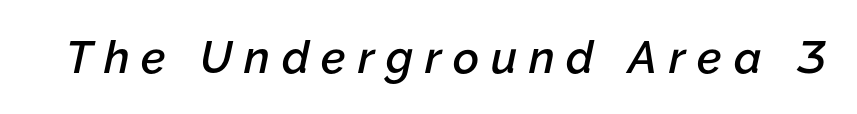
{"italic": "yes", "lean": "right", "slant_degrees": 12, "bold": "semi", "weight": "semibold", "width": "normal", "stroke_contrast": "low", "x_height": "medium", "monospaced": "no", "underline": "no", "letter_spacing": "wide", "letter_spacing_em": 0.26, "glyph_px": 45}
